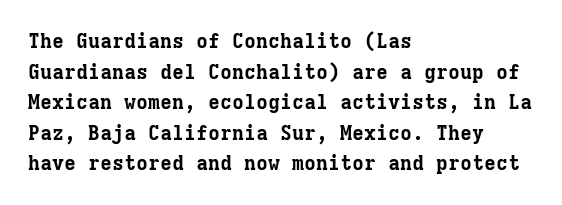
Q: Is the text bold? A: Yes.
Q: Is the text italic (slanted)? A: No, it is upright.
Q: Is the text underlined? A: No.
Q: How is the paragraph aligned? A: Left-aligned.
Q: Is the spacing between letters normal or unusually wide? A: Normal.
Q: Is the spacing between lines tight, normal or loose? A: Normal.
